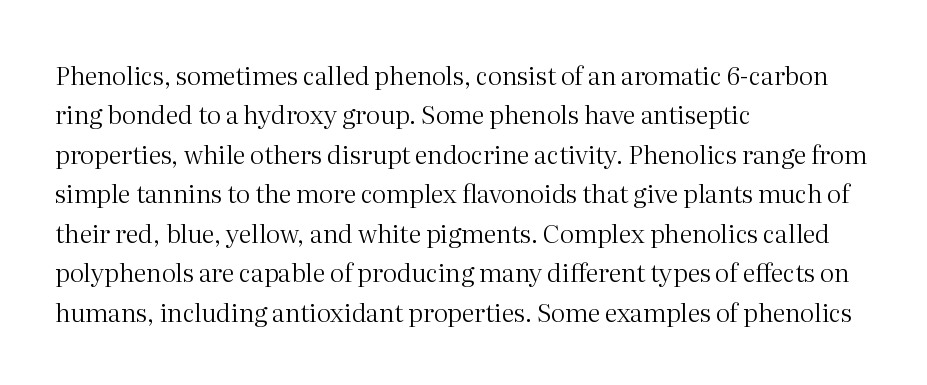
This block has exactly the height ordinary leading produces. Heft: none added — not bold. The face used here is rendered with its standard letterfit. Horizontally, the lines are justified to the leading edge only.
